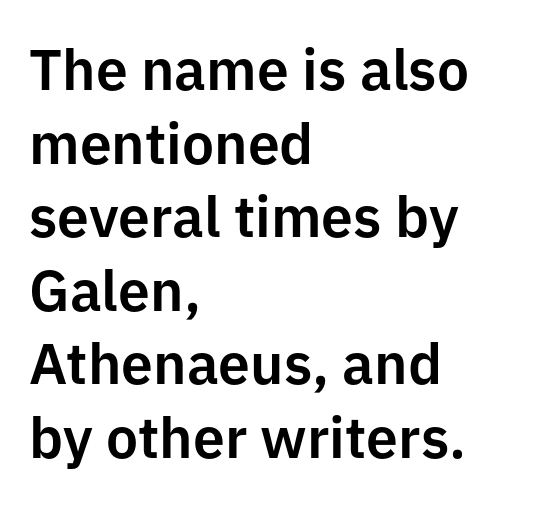
{"serif": "no", "italic": "no", "width": "normal", "stroke_contrast": "low", "x_height": "medium", "monospaced": "no", "underline": "no", "align": "left", "line_spacing": "normal", "line_spacing_ratio": 1.29, "letter_spacing": "normal", "letter_spacing_em": 0.0, "glyph_px": 57}
